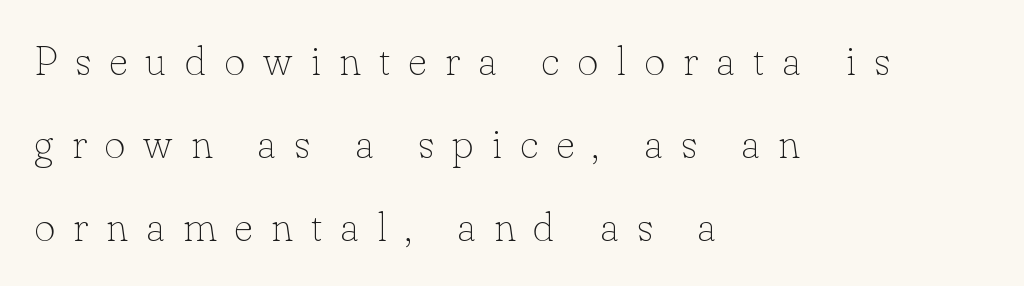
The horizontal fit of the characters is loose and conspicuously gappy. Type style note: has serifs. No heavy texture on the line: the type isn't bold. Caption: multi-line text, flush left, ragged right. Posture: vertical.
